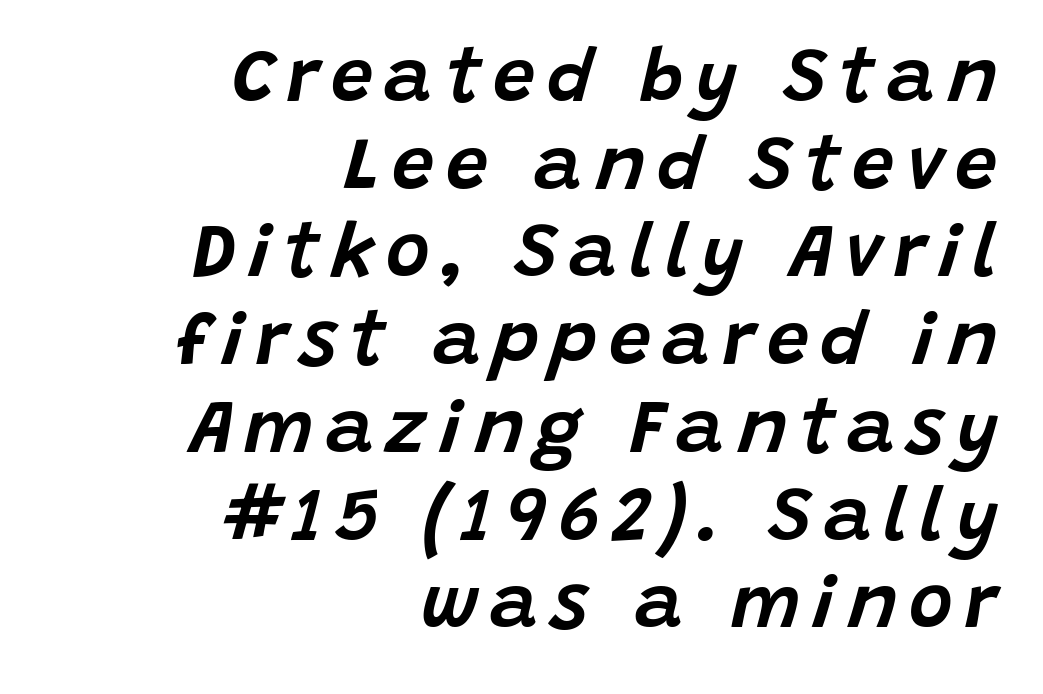
{"italic": "yes", "lean": "right", "slant_degrees": 15, "width": "normal", "stroke_contrast": "low", "x_height": "large", "monospaced": "no", "underline": "no", "align": "right", "line_spacing_ratio": 1.17, "glyph_px": 75}
